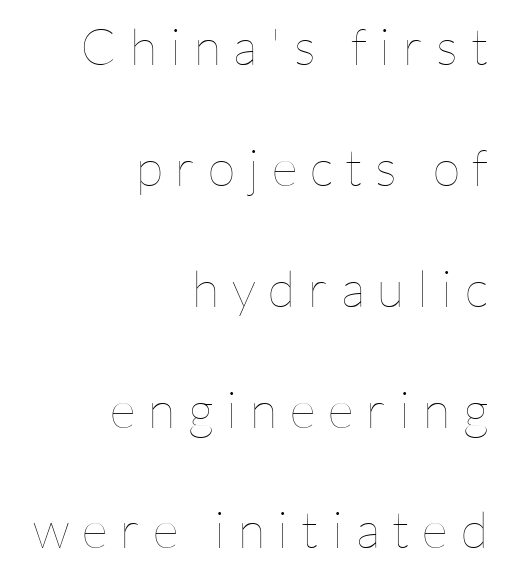
Q: Is the text bold? A: No.
Q: Is the text italic (slanted)? A: No, it is upright.
Q: Is the text underlined? A: No.
Q: How is the paragraph aligned? A: Right-aligned.
Q: Is the spacing between letters normal or unusually wide? A: Unusually wide.
Q: Is the spacing between lines tight, normal or loose? A: Loose.
Q: Width (condensed, normal, or wide)? A: Normal.
Q: Stroke contrast? A: Low.
Q: x-height? A: Medium.
Q: Monospaced? A: No.
